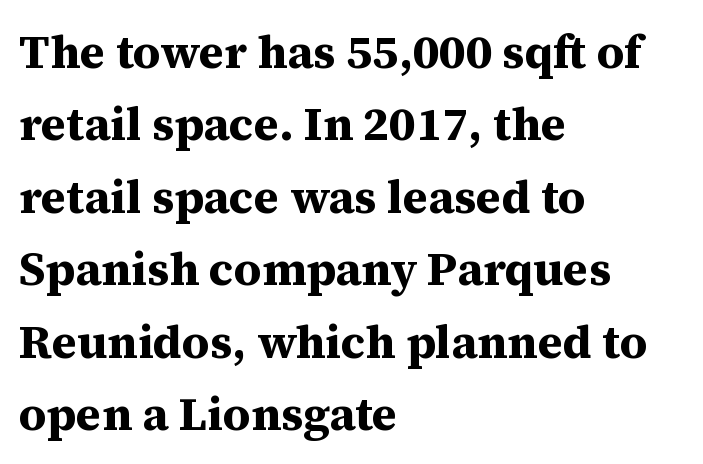
You could not count columns in this text — the font is proportionally spaced. Strong, thick strokes mark this as bold type. Each line starts at the same left margin while the right side varies. Regarding serifs, this sample has them.
